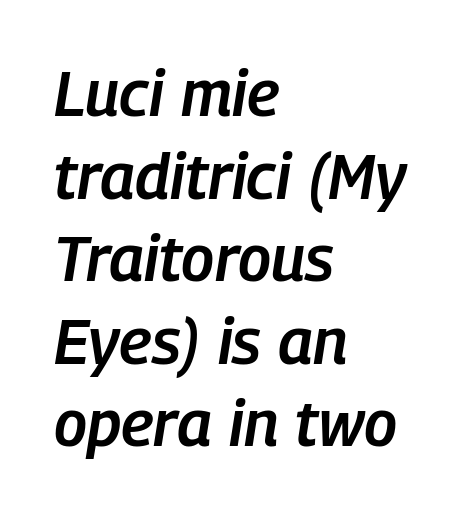
The image shows 64 px semibold, condensed type, italic (leaning right); set left-aligned, normal line spacing (1.29x), normal letter spacing, not underlined; low stroke contrast and a medium x-height.
